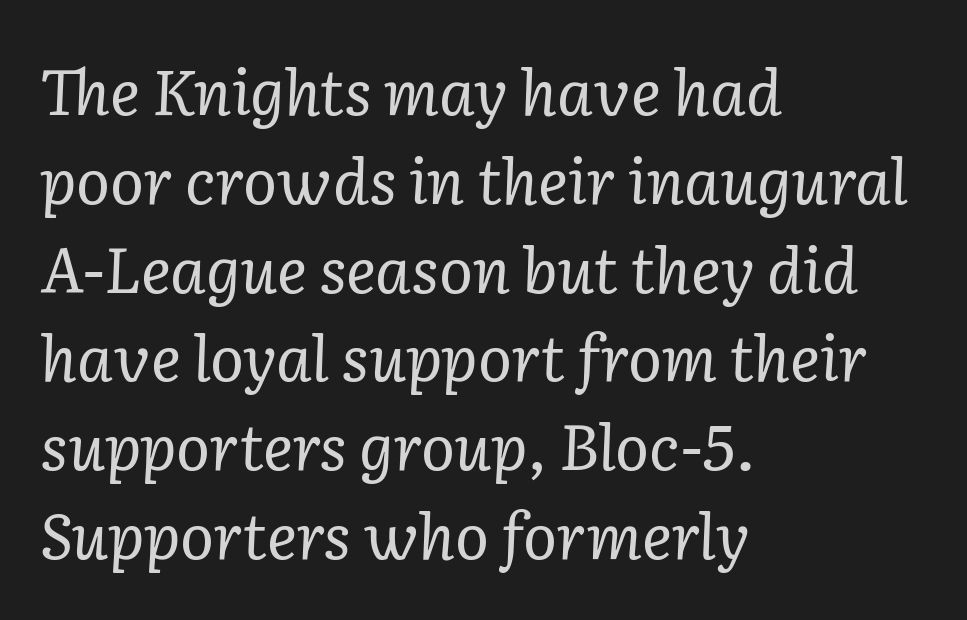
Q: Is the text bold? A: No.
Q: Is the text italic (slanted)? A: Yes, it leans right by about 2 degrees.
Q: Is the typeface a serif or a sans-serif typeface? A: Serif.
Q: Is the text underlined? A: No.
Q: How is the paragraph aligned? A: Left-aligned.
Q: Is the spacing between letters normal or unusually wide? A: Normal.
Q: Is the spacing between lines tight, normal or loose? A: Normal.
Q: Width (condensed, normal, or wide)? A: Normal.
Q: Stroke contrast? A: Low.
Q: x-height? A: Medium.
Q: Monospaced? A: No.
